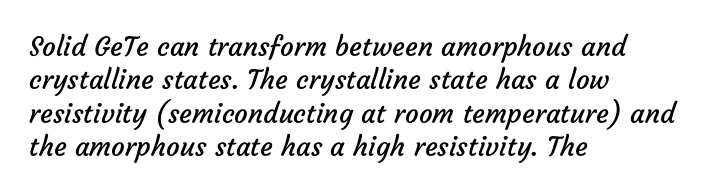
The image shows 27 px text type; set left-aligned, line spacing 1.24x, normal letter spacing, not underlined.
